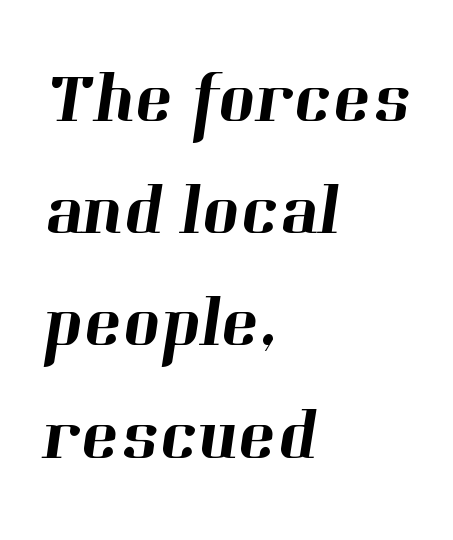
The image shows 71 px serif type; set left-aligned, normal line spacing (1.58x), normal letter spacing, not underlined; high stroke contrast and a medium x-height.
